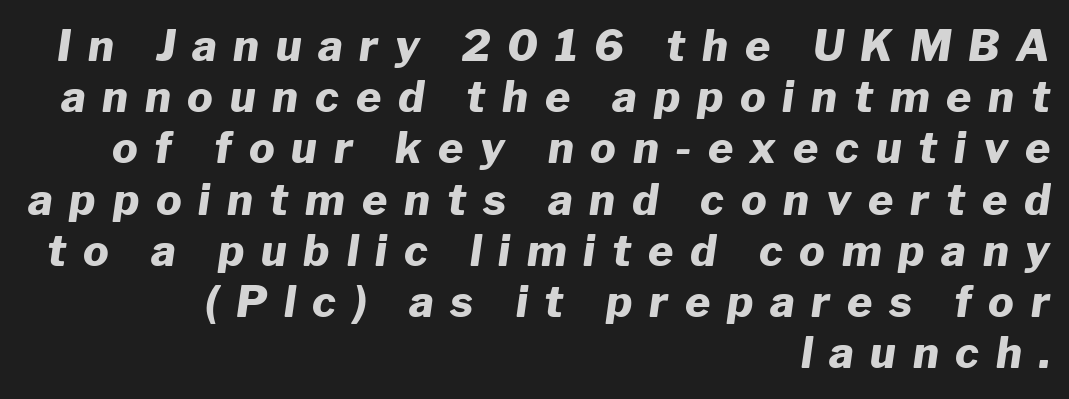
Q: Is the text bold? A: Yes.
Q: Is the text italic (slanted)? A: Yes, it leans right by about 8 degrees.
Q: Is the text underlined? A: No.
Q: How is the paragraph aligned? A: Right-aligned.
Q: Is the spacing between letters normal or unusually wide? A: Unusually wide.
Q: Width (condensed, normal, or wide)? A: Normal.
Q: Stroke contrast? A: Low.
Q: x-height? A: Medium.
Q: Monospaced? A: No.
